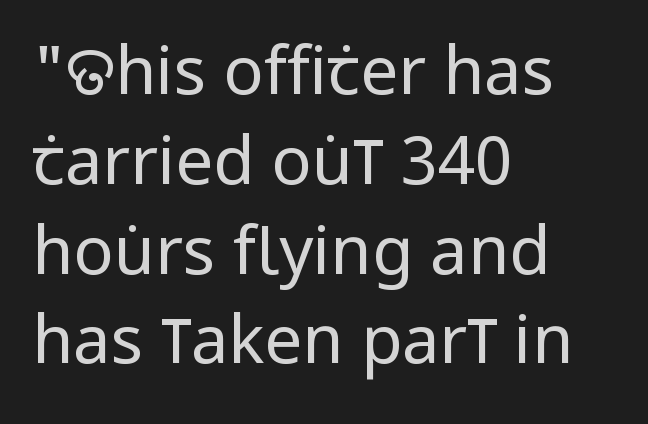
Q: Is the text bold? A: No.
Q: Is the text italic (slanted)? A: No, it is upright.
Q: Is the typeface a serif or a sans-serif typeface? A: Sans-serif.
Q: Is the text underlined? A: No.
Q: How is the paragraph aligned? A: Left-aligned.
Q: Is the spacing between letters normal or unusually wide? A: Normal.
Q: Is the spacing between lines tight, normal or loose? A: Normal.
Q: Width (condensed, normal, or wide)? A: Condensed.
Q: Stroke contrast? A: Low.
Q: x-height? A: Large.
Q: Monospaced? A: No.
